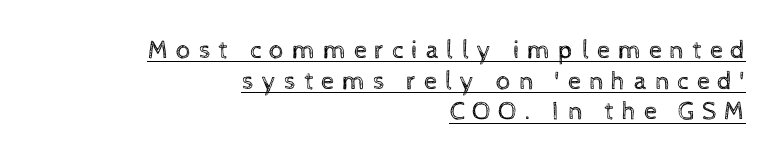
{"italic": "no", "bold": "no", "underline": "yes", "align": "right", "line_spacing_ratio": 1.18, "letter_spacing": "wide", "letter_spacing_em": 0.3, "glyph_px": 26}
